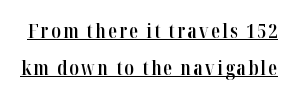
The image shows 20 px text type, upright; set line spacing 1.83x, underlined.
